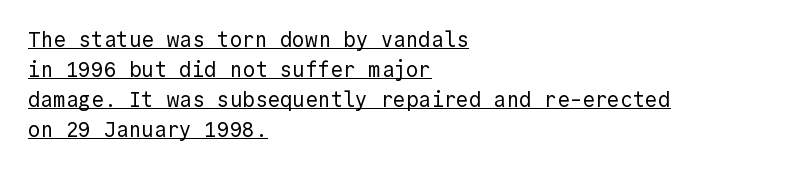
A light-to-regular cut is what we see here. This sample uses an upright cut, with every glyph sitting square on the baseline. The passage shown stacks its lines at a standard gap. Each line starts at the same left margin while the right side varies. The glyphs are accompanied by a horizontal stroke just below them. These lines keep a tight, regular rhythm from letter to letter.
